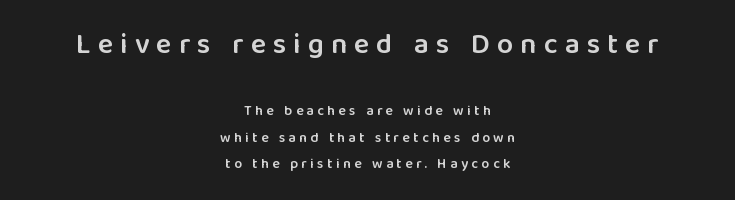
Q: Is the text bold? A: Semi-bold.
Q: Is the text italic (slanted)? A: No, it is upright.
Q: Is the typeface a serif or a sans-serif typeface? A: Sans-serif.
Q: Is the text underlined? A: No.
Q: How is the paragraph aligned? A: Centered.
Q: Is the spacing between letters normal or unusually wide? A: Unusually wide.
Q: Is the spacing between lines tight, normal or loose? A: Loose.
Q: Which block of text is set in a larger size, the first (top) or the second (bottom)? A: The first (top) one.
Q: Width (condensed, normal, or wide)? A: Normal.
Q: Stroke contrast? A: Low.
Q: x-height? A: Medium.
Q: Monospaced? A: No.
